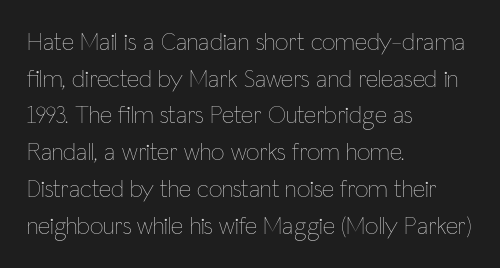
Q: Is the text bold? A: No.
Q: Is the text italic (slanted)? A: No, it is upright.
Q: Is the text underlined? A: No.
Q: How is the paragraph aligned? A: Left-aligned.
Q: Is the spacing between letters normal or unusually wide? A: Normal.
Q: Is the spacing between lines tight, normal or loose? A: Normal.
